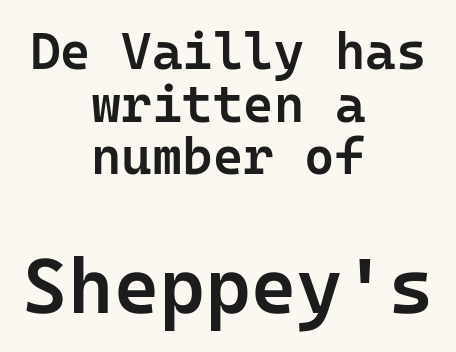
The image shows 78 px semibold sans-serif type, upright; set centered, tight line spacing (1.01x), normal letter spacing, not underlined; the second (bottom) block is 1.5x larger; low stroke contrast and a medium x-height.
